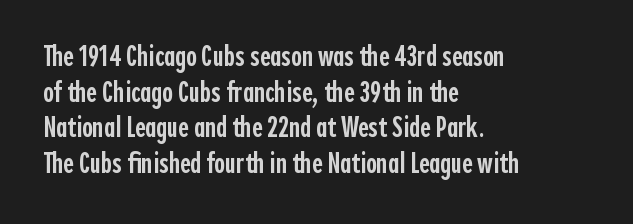
{"serif": "no", "italic": "no", "bold": "semi", "weight": "semibold", "width": "condensed", "x_height": "medium", "monospaced": "no", "underline": "no", "align": "left", "line_spacing_ratio": 1.23, "letter_spacing": "normal", "letter_spacing_em": 0.0, "glyph_px": 29}
